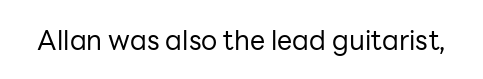
The image shows 27 px text type, upright; set normal letter spacing, not underlined.
